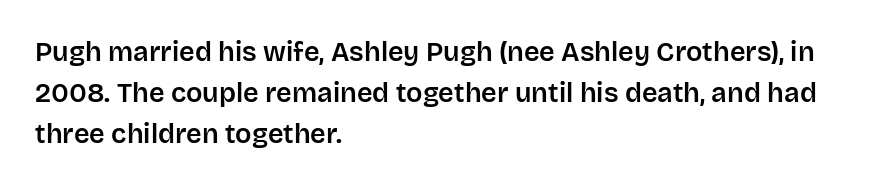
{"italic": "no", "underline": "no", "align": "left", "line_spacing": "normal", "line_spacing_ratio": 1.51, "letter_spacing": "normal", "letter_spacing_em": 0.0, "glyph_px": 27}
